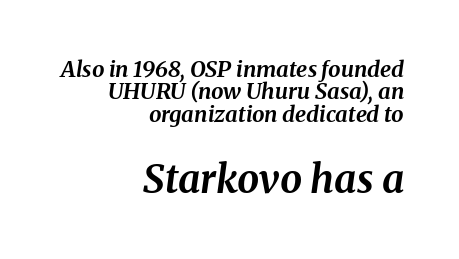
{"italic": "yes", "lean": "right", "slant_degrees": 8, "bold": "yes", "weight": "bold", "width": "normal", "stroke_contrast": "medium", "x_height": "medium", "monospaced": "no", "underline": "no", "align": "right", "line_spacing": "tight", "line_spacing_ratio": 1.02, "letter_spacing": "normal", "letter_spacing_em": 0.0, "larger_block": "second", "size_ratio": 1.77, "glyph_px": 39}
